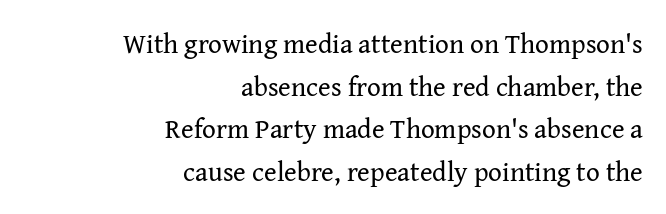
Plain, unruled lines of type. Students, note that the glyphs here touch the page at normal intervals. If you drew a ruler down the right edge, every line would touch it. The lines sit at an ordinary, default distance from one another.
